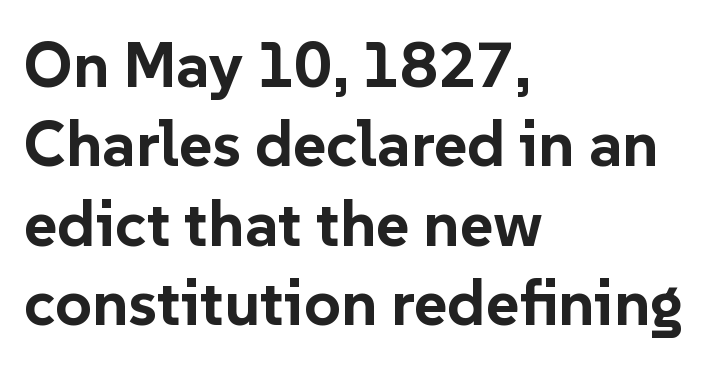
{"serif": "no", "italic": "no", "bold": "yes", "weight": "bold", "width": "normal", "stroke_contrast": "low", "x_height": "medium", "monospaced": "no", "underline": "no", "align": "left", "line_spacing_ratio": 1.24, "letter_spacing": "normal", "letter_spacing_em": 0.0, "glyph_px": 64}
